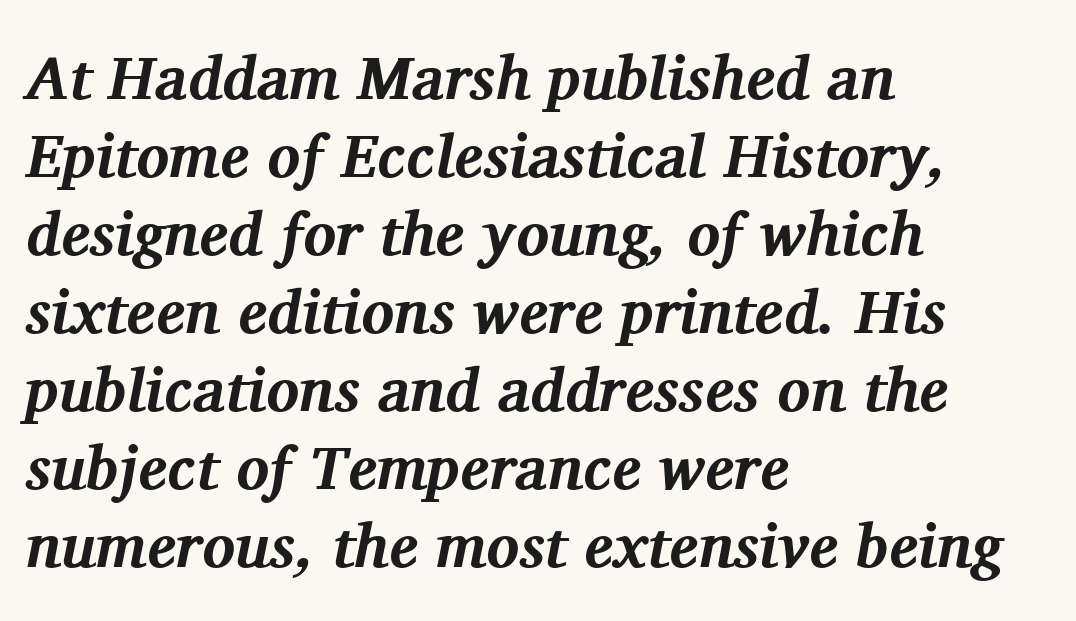
Leftover space on each line is placed entirely after the last word. Nobody touched the tracking dial on this one. Successive baselines arrive at the customary interval. The letters advance in unequal steps, a hallmark of proportional type.
